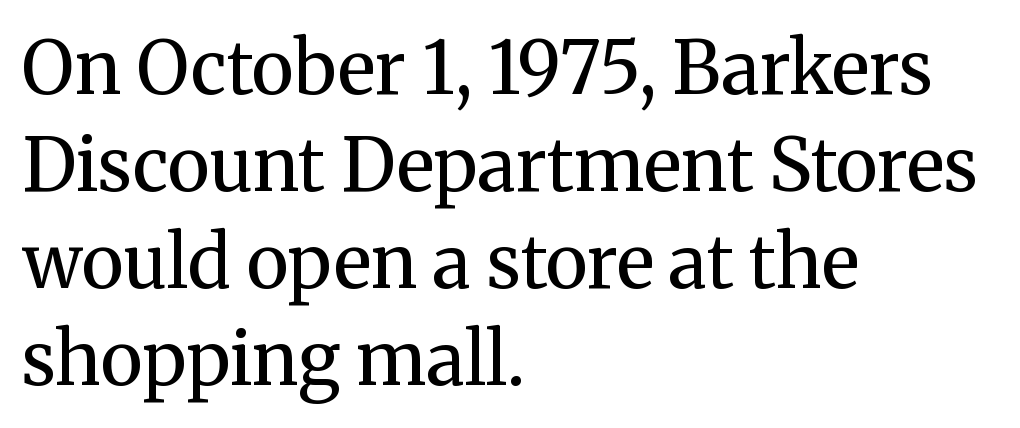
{"serif": "yes", "italic": "no", "bold": "no", "weight": "regular", "width": "normal", "stroke_contrast": "medium", "x_height": "medium", "monospaced": "no", "underline": "no", "align": "left", "line_spacing": "normal", "line_spacing_ratio": 1.33, "letter_spacing": "normal", "letter_spacing_em": 0.0, "glyph_px": 73}
